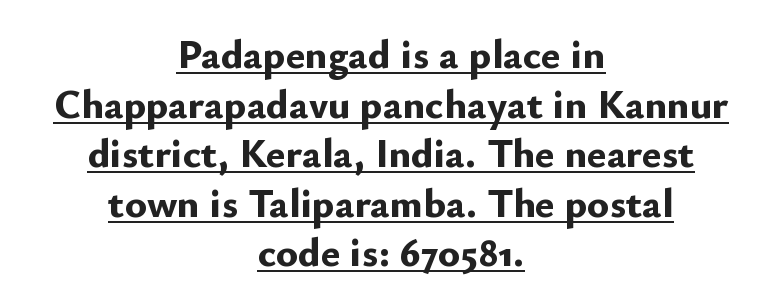
The image shows 41 px bold sans-serif type, upright; set centered, line spacing 1.21x, normal letter spacing, underlined; low stroke contrast and a small x-height.
